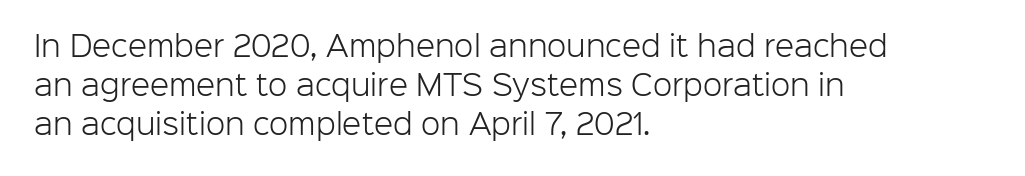
The image shows 28 px light sans-serif type, upright; set left-aligned, normal line spacing (1.4x), normal letter spacing, not underlined; low stroke contrast and a medium x-height.
